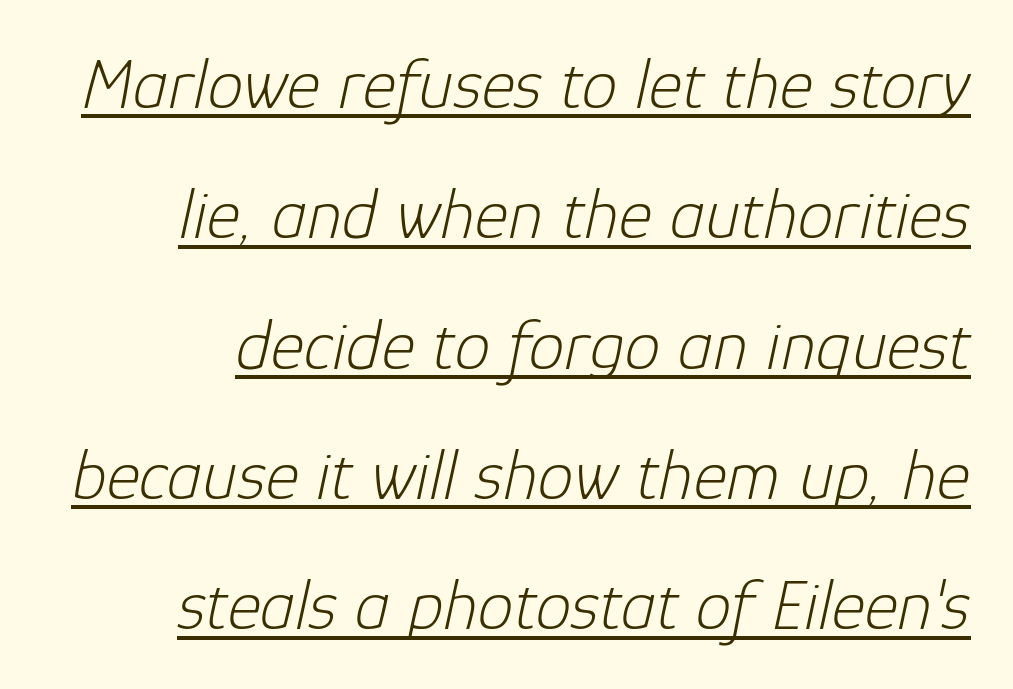
The image shows 72 px light type, italic (leaning right); set line spacing 1.81x, normal letter spacing, underlined; low stroke contrast and a medium x-height.
